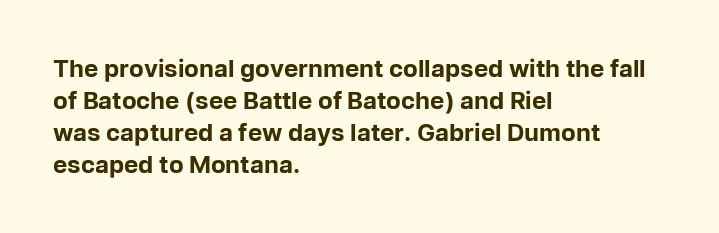
{"italic": "no", "bold": "yes", "underline": "no", "align": "left", "line_spacing": "normal", "line_spacing_ratio": 1.34, "letter_spacing": "normal", "letter_spacing_em": 0.0, "glyph_px": 24}
